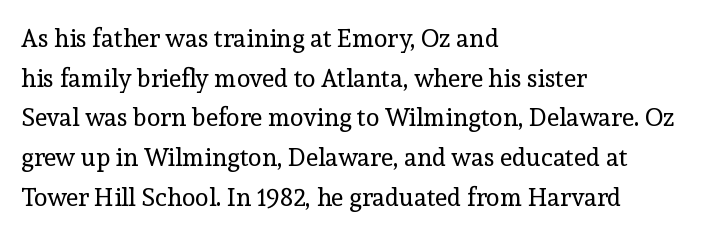
{"italic": "no", "bold": "no", "underline": "no", "align": "left", "line_spacing": "normal", "line_spacing_ratio": 1.59, "letter_spacing": "normal", "letter_spacing_em": 0.0, "glyph_px": 25}
